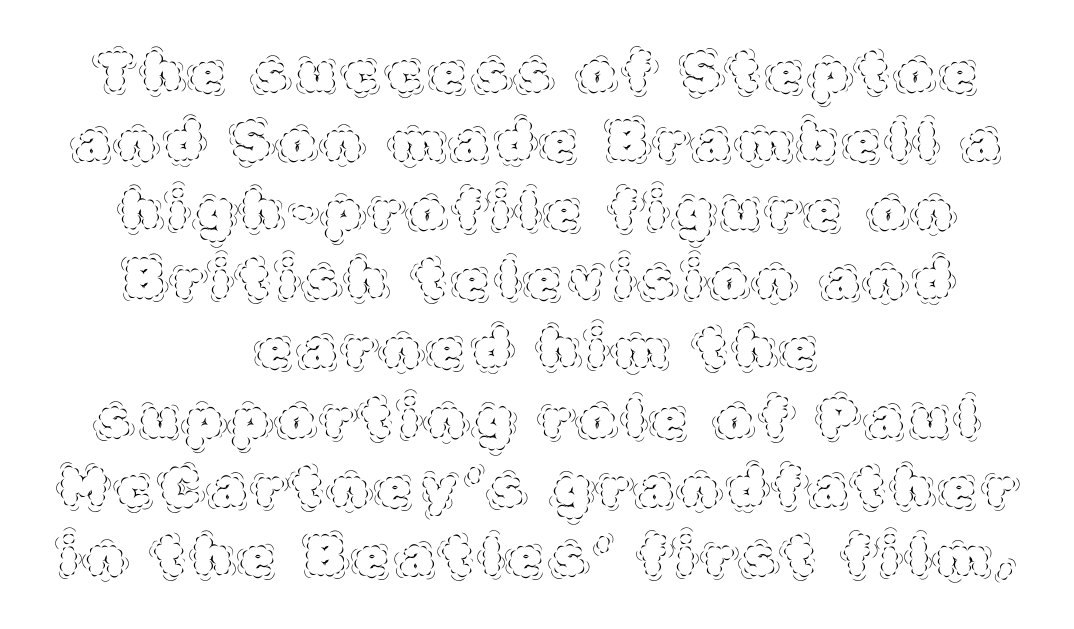
Q: Is the text bold? A: No.
Q: Is the text italic (slanted)? A: No, it is upright.
Q: Is the text underlined? A: No.
Q: How is the paragraph aligned? A: Centered.
Q: Is the spacing between lines tight, normal or loose? A: Normal.
Q: Width (condensed, normal, or wide)? A: Normal.
Q: x-height? A: Large.
Q: Monospaced? A: No.
